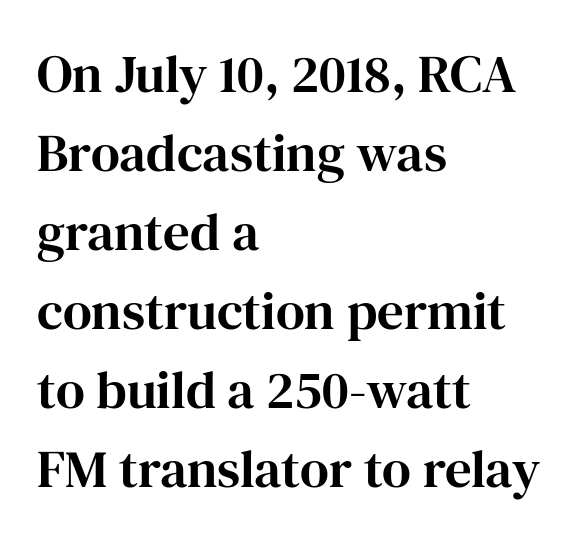
Q: Is the text italic (slanted)? A: No, it is upright.
Q: Is the typeface a serif or a sans-serif typeface? A: Serif.
Q: Is the text underlined? A: No.
Q: How is the paragraph aligned? A: Left-aligned.
Q: Is the spacing between letters normal or unusually wide? A: Normal.
Q: Is the spacing between lines tight, normal or loose? A: Normal.
Q: Width (condensed, normal, or wide)? A: Normal.
Q: Stroke contrast? A: High.
Q: x-height? A: Medium.
Q: Monospaced? A: No.
